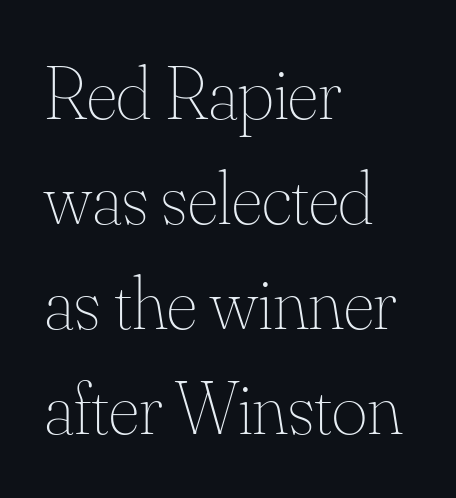
A normal amount of white space separates one row of letters from the next. Nope, not italic — everything's standing straight. Caption: multi-line text, flush left, ragged right. Is the type heavy? It reads as light-to-regular instead. Does extra space separate the letters? No, they use regular spacing. Underlining? Definitely not there.
